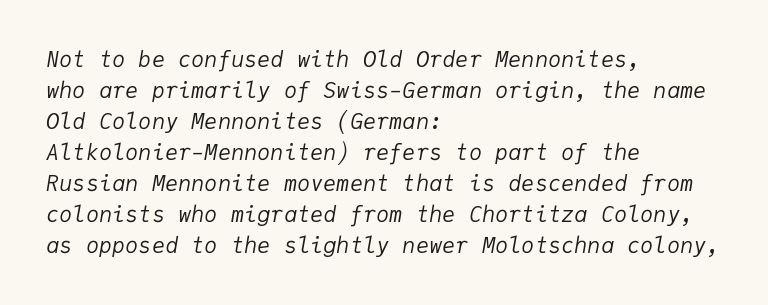
The image shows 22 px text type, italic (leaning right); set left-aligned, normal line spacing (1.41x), normal letter spacing, not underlined.
